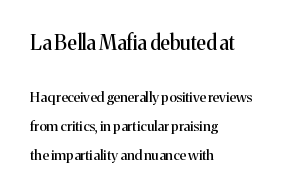
The image shows 20 px text type, upright; set left-aligned, loose line spacing (2.08x), normal letter spacing, not underlined; the first (top) block is 1.43x larger.
